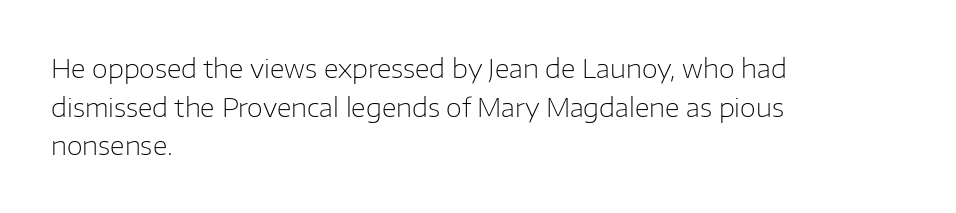
The image shows 26 px text type, upright; set left-aligned, normal line spacing (1.49x), normal letter spacing, not underlined.
